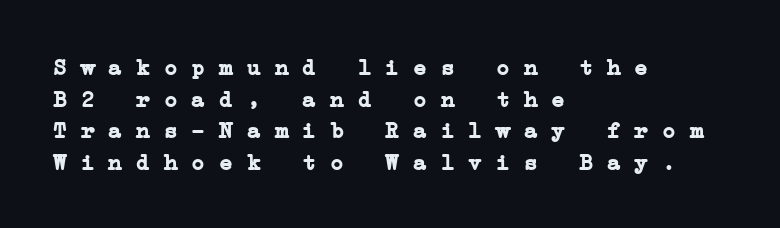
How are the letters spaced? Ordinarily, with no added tracking. Lines of text with bare space underneath. Casual observation: everything's shoved over to the left. Notice how thick the strokes are: this is what a full bold looks like.
